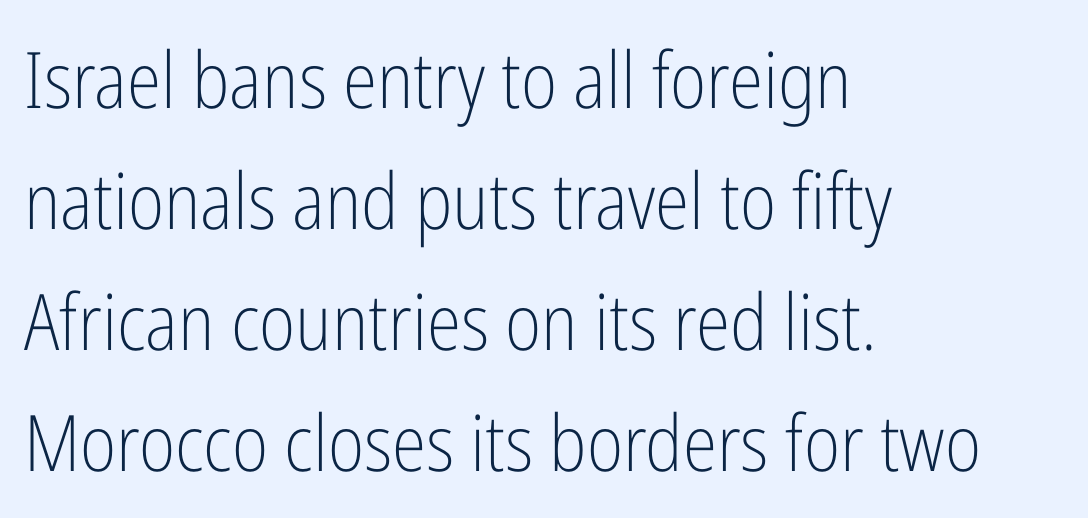
The image shows 78 px light, condensed sans-serif type, upright; set left-aligned, normal line spacing (1.55x), normal letter spacing, not underlined; low stroke contrast and a medium x-height.
